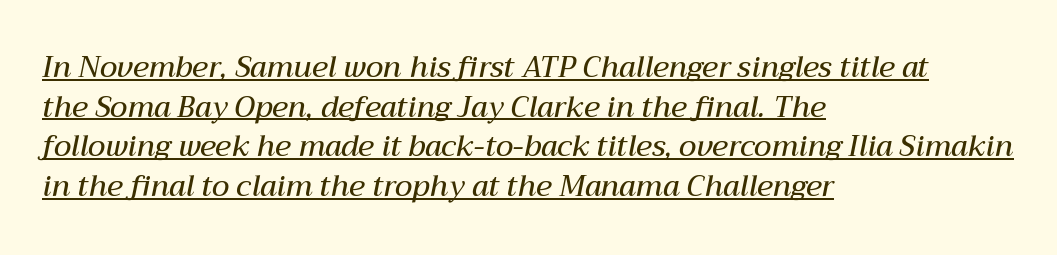
{"italic": "yes", "lean": "right", "slant_degrees": 12, "bold": "semi", "weight": "semibold", "width": "normal", "stroke_contrast": "medium", "x_height": "medium", "monospaced": "no", "underline": "yes", "align": "left", "line_spacing": "normal", "line_spacing_ratio": 1.37, "letter_spacing": "normal", "letter_spacing_em": 0.0, "glyph_px": 29}
